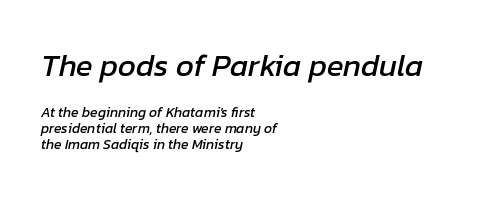
{"italic": "yes", "lean": "right", "slant_degrees": 12, "width": "normal", "stroke_contrast": "low", "x_height": "medium", "monospaced": "no", "underline": "no", "align": "left", "line_spacing": "tight", "line_spacing_ratio": 1.14, "letter_spacing": "normal", "letter_spacing_em": 0.0, "larger_block": "first", "size_ratio": 2.21, "glyph_px": 31}
